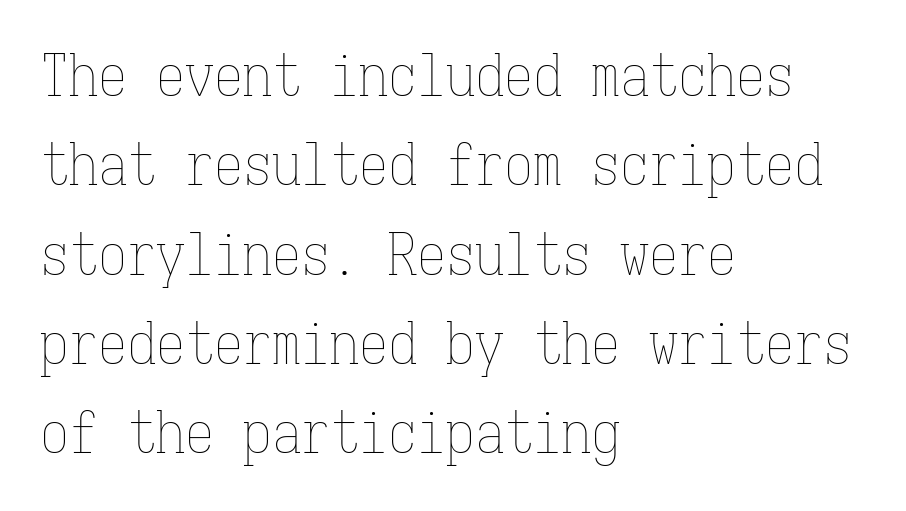
Heft: none added — not bold. These lines stack with their left ends in a neat column. In terms of posture, this sample is upright. Reading down the column, the eye jumps a familiar distance to each next line.
